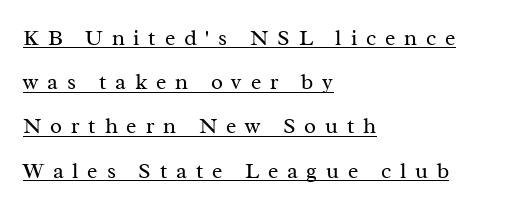
The image shows 22 px text type, upright; set left-aligned, loose line spacing (2.01x), unusually wide letter spacing (+0.4 em), underlined.
